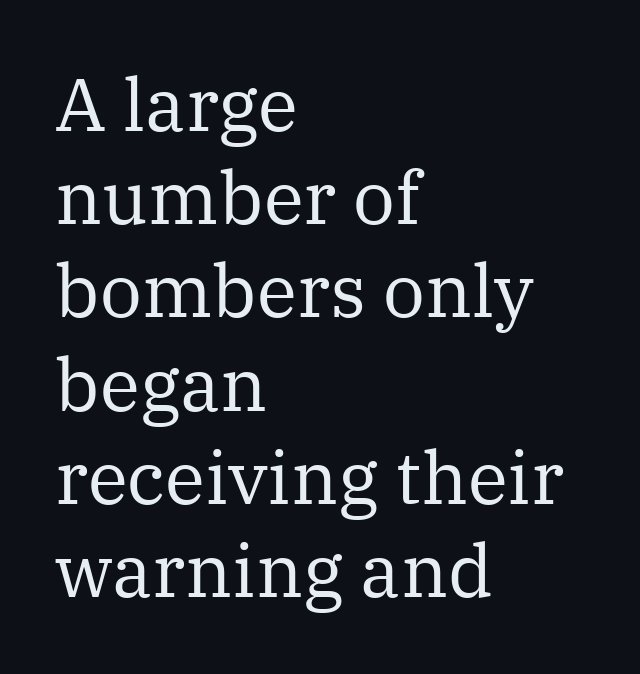
The image shows 74 px regular-weight serif type, upright; set left-aligned, normal line spacing (1.26x), normal letter spacing, not underlined; medium stroke contrast and a medium x-height.
